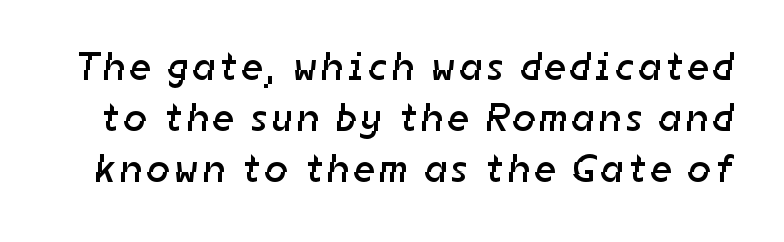
The image shows 40 px regular-weight sans-serif type; set normal line spacing (1.27x), not underlined; low stroke contrast and a medium x-height.
